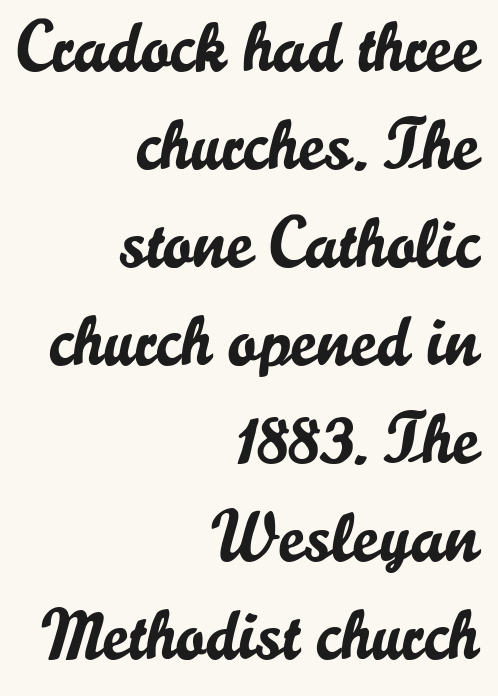
Words float on clear page, feet unadorned. Regular leading. The designer went with a sans here, leaving each stem footless.
